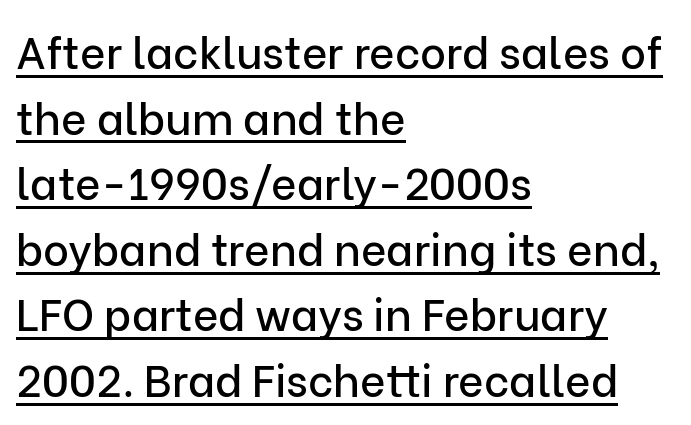
Q: Is the text italic (slanted)? A: No, it is upright.
Q: Is the typeface a serif or a sans-serif typeface? A: Sans-serif.
Q: Is the text underlined? A: Yes.
Q: How is the paragraph aligned? A: Left-aligned.
Q: Is the spacing between letters normal or unusually wide? A: Normal.
Q: Is the spacing between lines tight, normal or loose? A: Normal.
Q: Width (condensed, normal, or wide)? A: Normal.
Q: Stroke contrast? A: Low.
Q: x-height? A: Medium.
Q: Monospaced? A: No.
